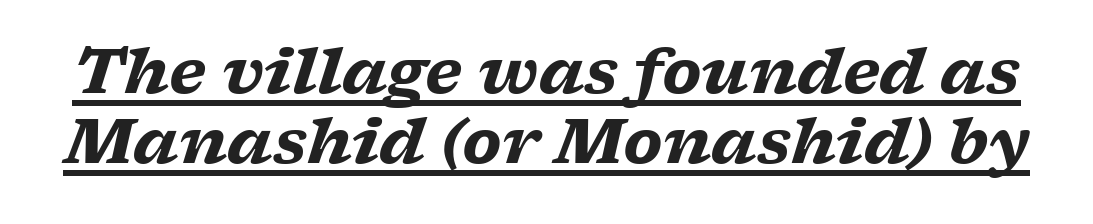
{"serif": "yes", "italic": "yes", "lean": "right", "slant_degrees": 17, "bold": "yes", "weight": "heavy", "width": "wide", "stroke_contrast": "low", "x_height": "medium", "monospaced": "no", "underline": "yes", "line_spacing": "tight", "line_spacing_ratio": 1.13, "letter_spacing": "normal", "letter_spacing_em": 0.0, "glyph_px": 62}
